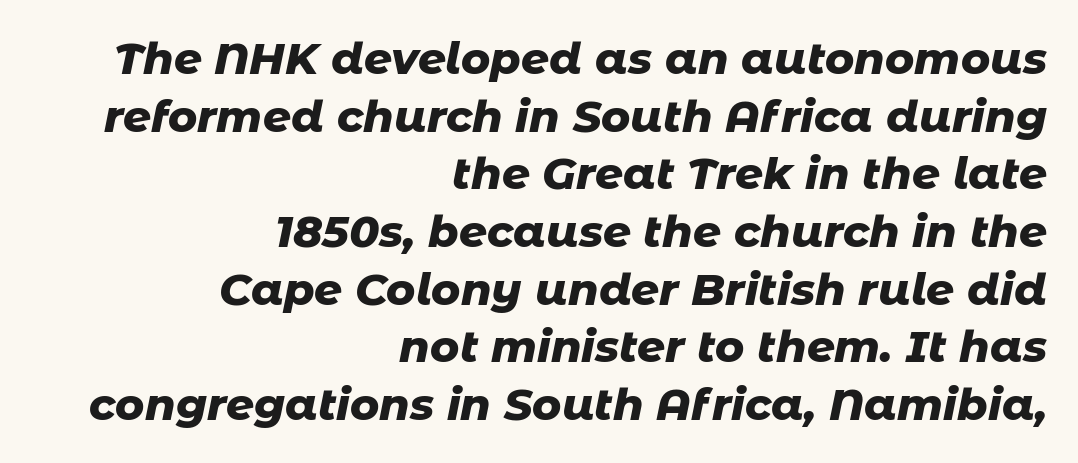
The image shows 44 px heavy type, italic (leaning right); set right-aligned, normal line spacing (1.31x), normal letter spacing, not underlined; low stroke contrast and a medium x-height.
